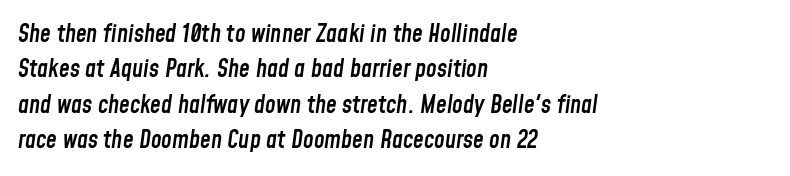
Here the glyphs are tracked normally, forming tight word shapes. The whole block is typeset with a tilt. A fair bit of extra ink — the face is semibold, not bold. Glance below the letters and you will spot only blank space. If you measured baseline to baseline, you'd find a middling distance. Is the block centered? No — it sits flush against the left margin.
